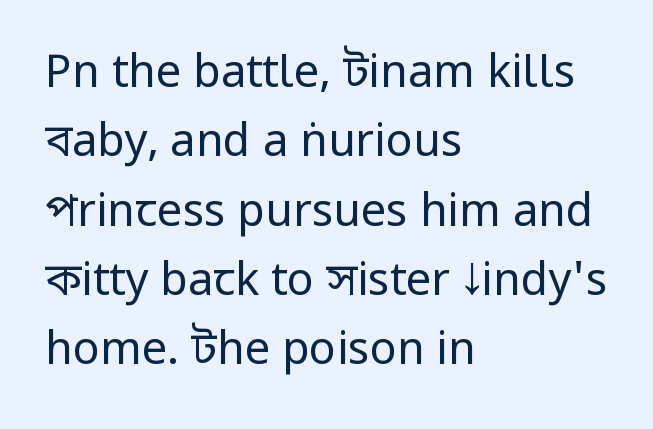
Q: Is the text bold? A: No.
Q: Is the text italic (slanted)? A: No, it is upright.
Q: Is the typeface a serif or a sans-serif typeface? A: Sans-serif.
Q: Is the text underlined? A: No.
Q: How is the paragraph aligned? A: Left-aligned.
Q: Is the spacing between letters normal or unusually wide? A: Normal.
Q: Is the spacing between lines tight, normal or loose? A: Normal.
Q: Width (condensed, normal, or wide)? A: Condensed.
Q: Stroke contrast? A: Low.
Q: x-height? A: Large.
Q: Monospaced? A: No.
